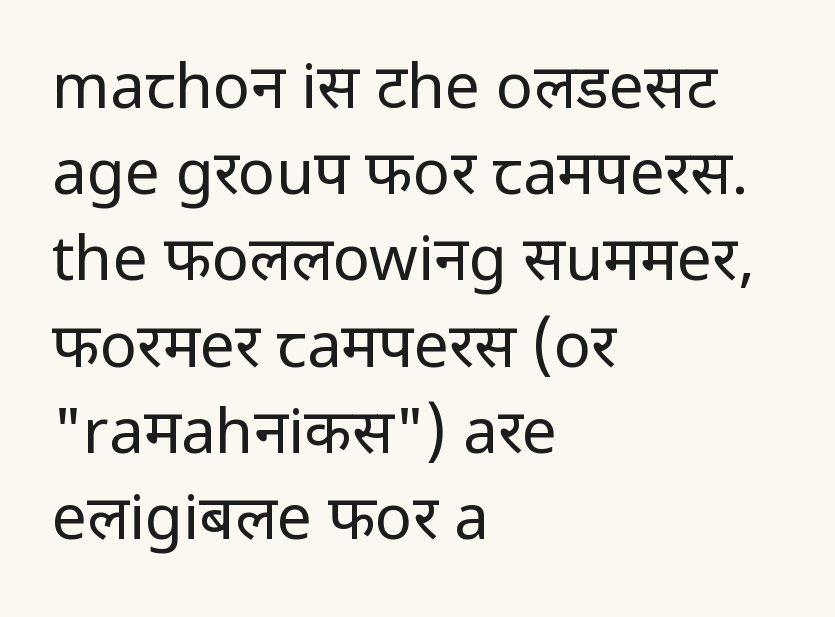
Q: Is the text bold? A: No.
Q: Is the text italic (slanted)? A: No, it is upright.
Q: Is the typeface a serif or a sans-serif typeface? A: Sans-serif.
Q: Is the text underlined? A: No.
Q: How is the paragraph aligned? A: Left-aligned.
Q: Is the spacing between letters normal or unusually wide? A: Normal.
Q: Is the spacing between lines tight, normal or loose? A: Normal.
Q: Width (condensed, normal, or wide)? A: Normal.
Q: Stroke contrast? A: Low.
Q: x-height? A: Medium.
Q: Monospaced? A: No.
